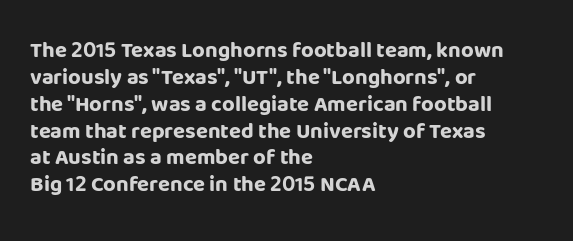
Q: Is the text bold? A: Yes.
Q: Is the text italic (slanted)? A: No, it is upright.
Q: Is the text underlined? A: No.
Q: How is the paragraph aligned? A: Left-aligned.
Q: Is the spacing between letters normal or unusually wide? A: Normal.
